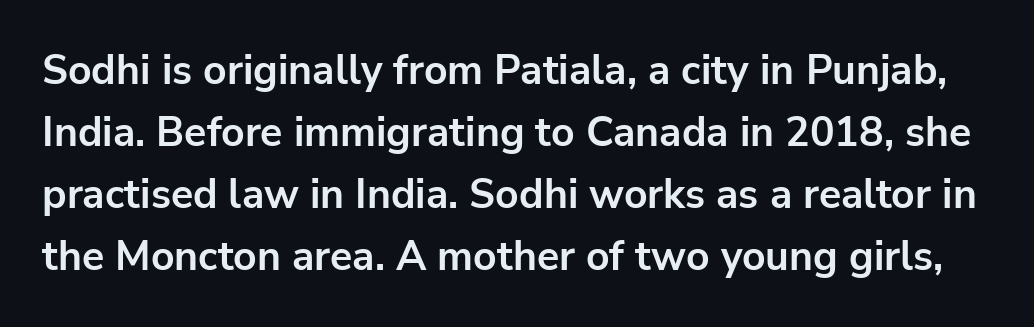
The image shows 41 px bold sans-serif type, upright; set normal line spacing (1.51x), normal letter spacing, not underlined; low stroke contrast and a medium x-height.
